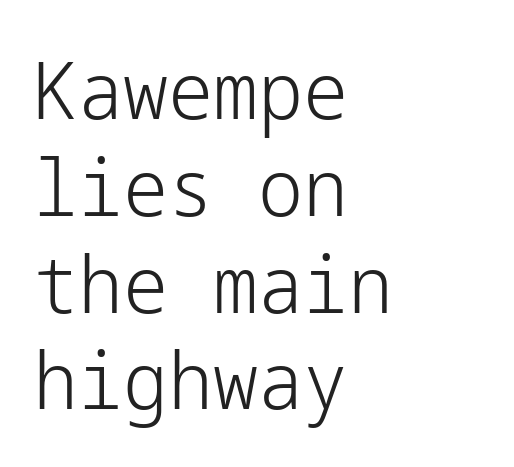
The setting favours the left margin, as ordinary paragraphs usually do. The type family on display is of the sans-serif kind. Caption: face not bold, strokes unweighted. Honestly, there is no underline to notice here at all. The letters stand upright; this is a roman face. This rendering leaves character spacing at its baseline value.
